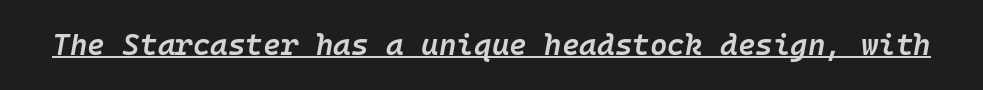
Q: Is the text bold? A: Semi-bold.
Q: Is the text italic (slanted)? A: Yes, it leans right by about 10 degrees.
Q: Is the text underlined? A: Yes.
Q: Is the spacing between letters normal or unusually wide? A: Normal.
Q: Width (condensed, normal, or wide)? A: Normal.
Q: Stroke contrast? A: Low.
Q: x-height? A: Medium.
Q: Monospaced? A: Yes.
